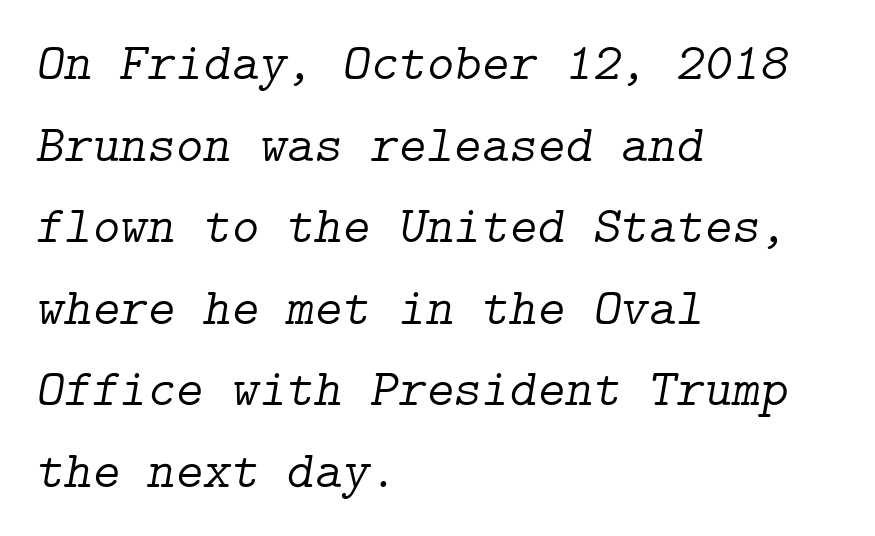
Baseline-to-baseline distance is the conventional proportion of letter height. Compared with typical body copy, the letter spacing here is the same. Stroke mass is kept to a normal reading level or below. Typographically, this falls in the serif category.
